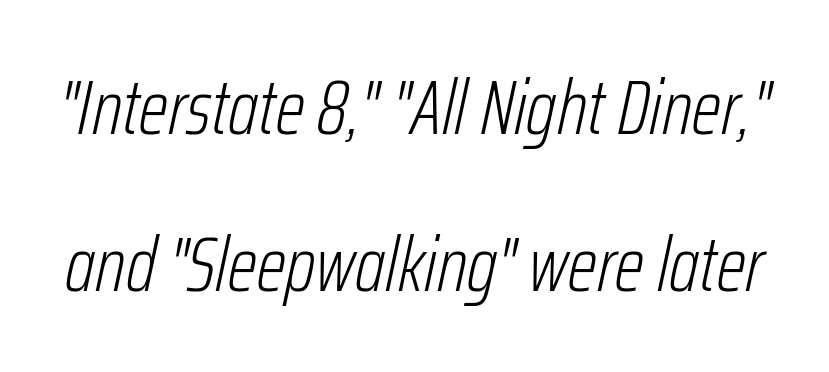
Quick note: italic. Proportional: the letters do not fall into vertical columns. Short note: letters normally spaced. Is there much room between lines? Yes — plenty of vertical air separates them. Is the type heavy? It reads as light-to-regular instead. The area under the type is left untouched.
